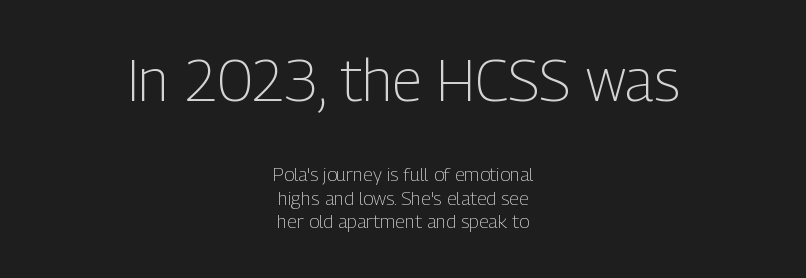
The image shows 58 px light, condensed sans-serif type, upright; set centered, line spacing 1.24x, normal letter spacing, not underlined; the first (top) block is 3.05x larger; low stroke contrast and a medium x-height.
